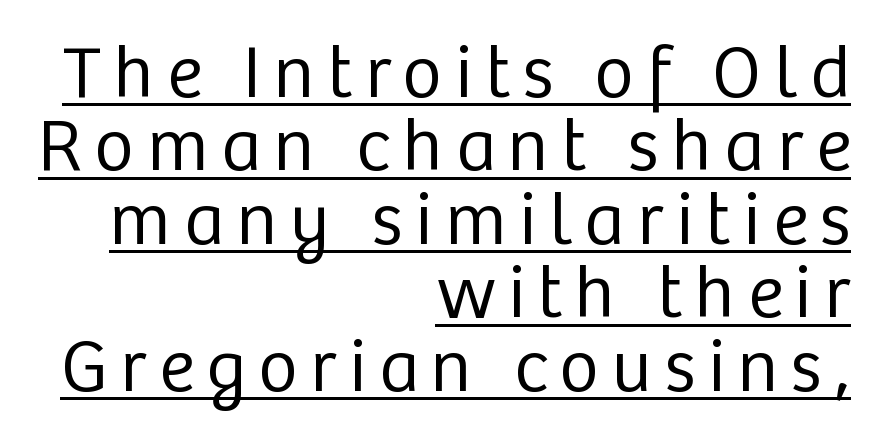
Q: Is the text bold? A: No.
Q: Is the text italic (slanted)? A: No, it is upright.
Q: Is the typeface a serif or a sans-serif typeface? A: Sans-serif.
Q: Is the text underlined? A: Yes.
Q: How is the paragraph aligned? A: Right-aligned.
Q: Is the spacing between lines tight, normal or loose? A: Tight.
Q: Width (condensed, normal, or wide)? A: Normal.
Q: Stroke contrast? A: Low.
Q: x-height? A: Medium.
Q: Monospaced? A: No.
